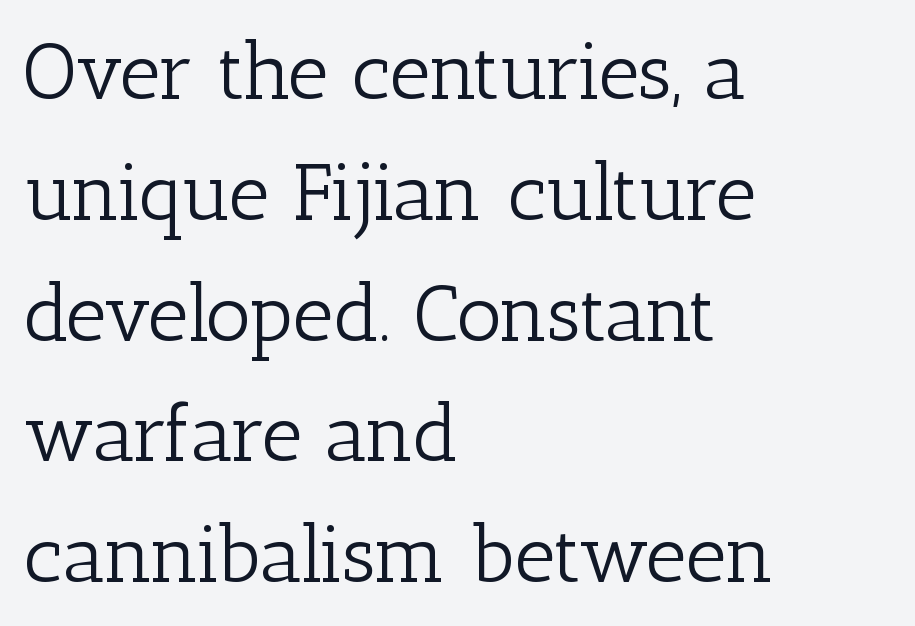
Q: Is the text bold? A: No.
Q: Is the text italic (slanted)? A: No, it is upright.
Q: Is the typeface a serif or a sans-serif typeface? A: Serif.
Q: Is the text underlined? A: No.
Q: How is the paragraph aligned? A: Left-aligned.
Q: Is the spacing between letters normal or unusually wide? A: Normal.
Q: Is the spacing between lines tight, normal or loose? A: Normal.
Q: Width (condensed, normal, or wide)? A: Normal.
Q: Stroke contrast? A: Low.
Q: x-height? A: Medium.
Q: Monospaced? A: No.
